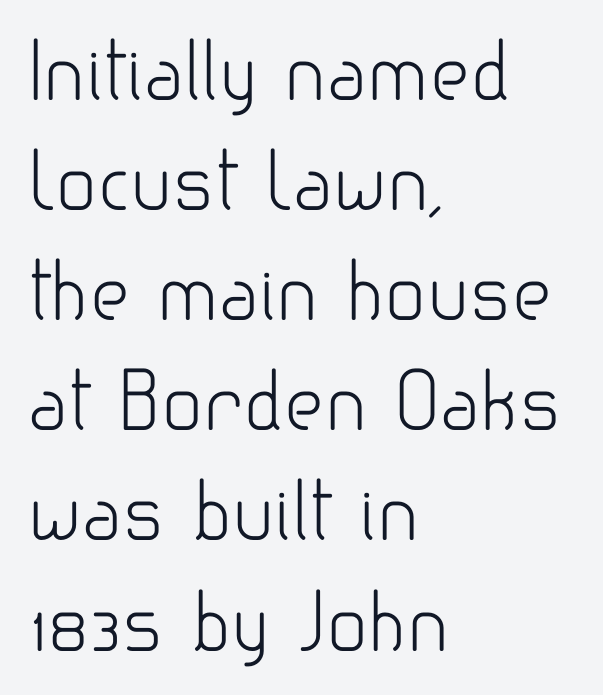
The image shows 77 px light sans-serif type, upright; set left-aligned, normal line spacing (1.43x), normal letter spacing, not underlined; low stroke contrast and a small x-height.
